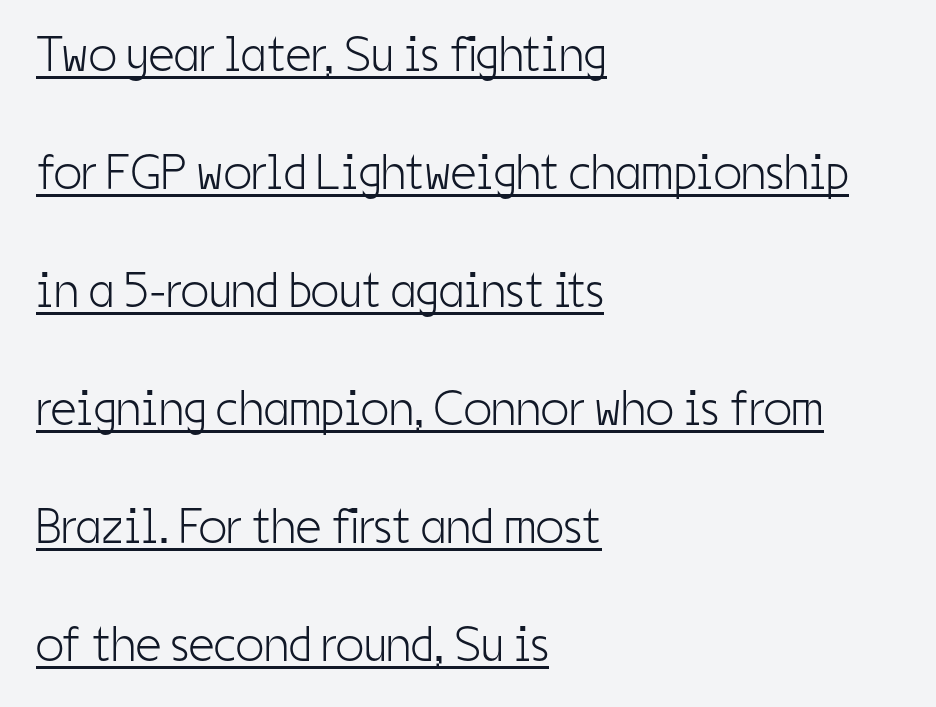
The image shows 50 px light, condensed sans-serif type, upright; set left-aligned, loose line spacing (2.36x), normal letter spacing, underlined; low stroke contrast and a medium x-height.
